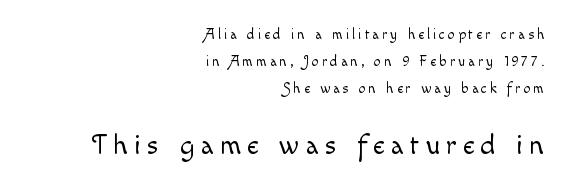
Characters follow at a spacing far wider than the type designer built in. Ordinary non-slanted type is in use. Stroke thickness stays within the range of a standard reading face or lighter. Line ends are locked; line starts wander. The space directly below the letters is spotless.
